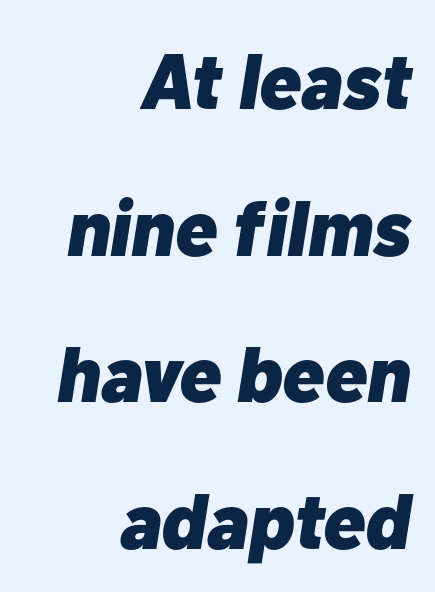
Q: Is the text bold? A: Yes.
Q: Is the text italic (slanted)? A: Yes, it leans right by about 10 degrees.
Q: Is the text underlined? A: No.
Q: How is the paragraph aligned? A: Right-aligned.
Q: Is the spacing between letters normal or unusually wide? A: Normal.
Q: Width (condensed, normal, or wide)? A: Normal.
Q: Stroke contrast? A: Low.
Q: x-height? A: Medium.
Q: Monospaced? A: No.
